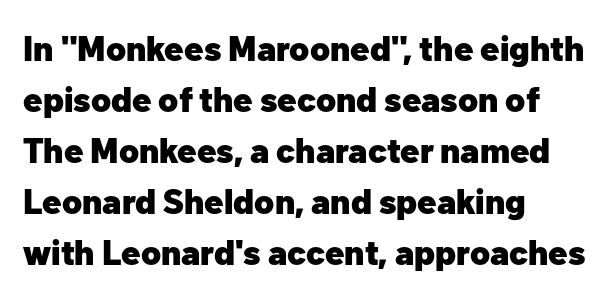
Rows of type keep a routine distance in the vertical direction. Ordinary non-slanted type is in use. The rendering keeps characters at their native spacing. In CSS terms this would be text-align: left. To sum up the face: it is a sans, with no serifs. Note the varied advance widths — an 'i' is clearly narrower than an 'm'.
